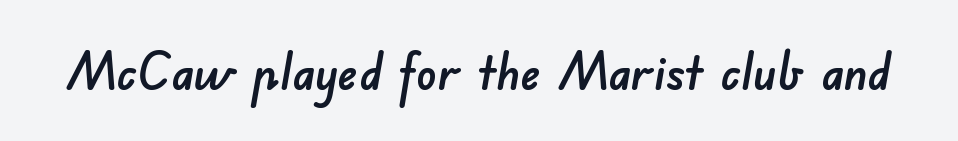
{"serif": "no", "width": "normal", "stroke_contrast": "low", "x_height": "small", "monospaced": "no", "underline": "no", "letter_spacing": "normal", "letter_spacing_em": 0.0, "glyph_px": 51}
